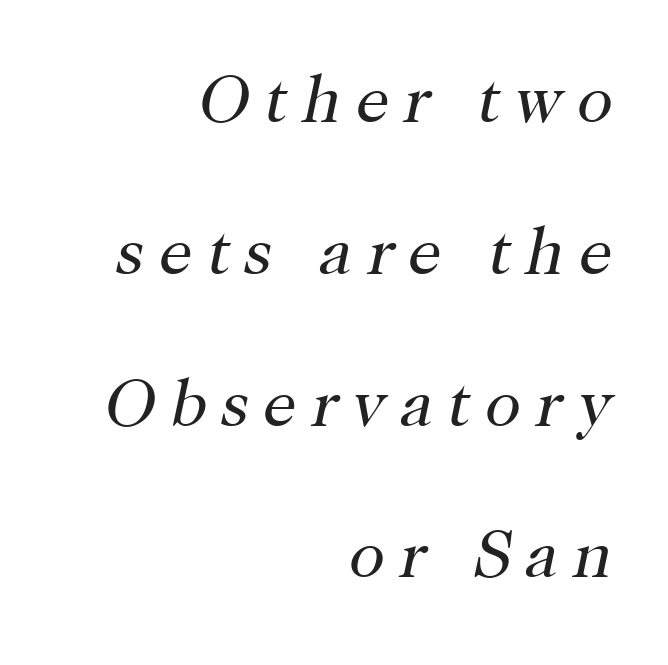
The image shows 66 px regular-weight serif type, italic (leaning right); set right-aligned, loose line spacing (2.3x), unusually wide letter spacing (+0.22 em), not underlined; high stroke contrast and a medium x-height.
